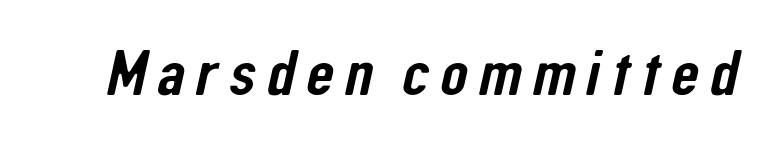
The image shows 64 px condensed sans-serif type; set not underlined; low stroke contrast and a medium x-height.
